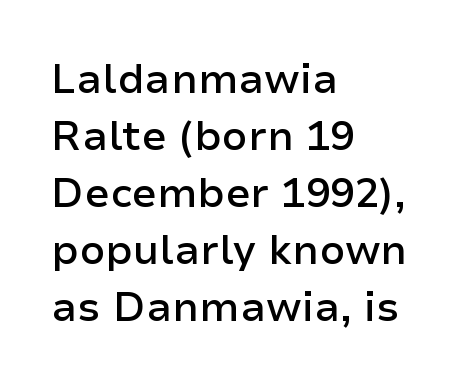
{"serif": "no", "italic": "no", "bold": "semi", "weight": "semibold", "width": "normal", "stroke_contrast": "low", "x_height": "medium", "monospaced": "no", "underline": "no", "align": "left", "line_spacing": "normal", "line_spacing_ratio": 1.39, "letter_spacing": "normal", "letter_spacing_em": 0.0, "glyph_px": 41}
